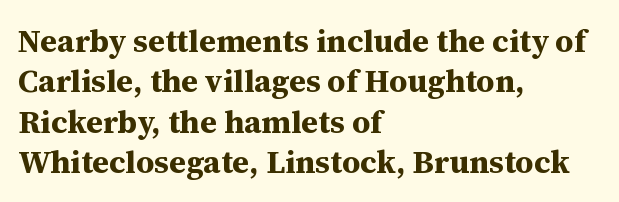
The image shows 32 px bold serif type, upright; set left-aligned, normal line spacing (1.26x), normal letter spacing, not underlined; medium stroke contrast and a medium x-height.
